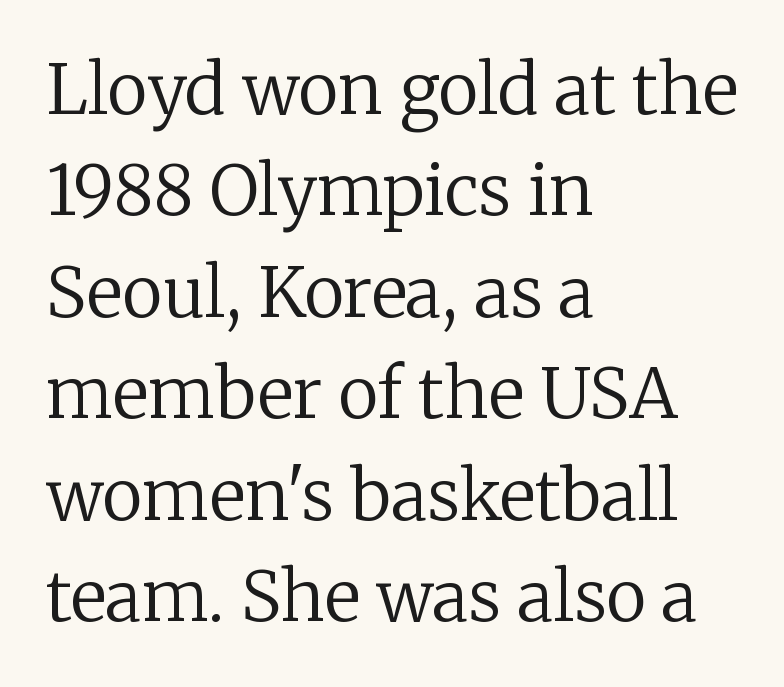
{"serif": "yes", "italic": "no", "bold": "no", "weight": "regular", "width": "normal", "stroke_contrast": "low", "x_height": "medium", "monospaced": "no", "underline": "no", "align": "left", "line_spacing": "normal", "line_spacing_ratio": 1.47, "letter_spacing": "normal", "letter_spacing_em": 0.0, "glyph_px": 69}
